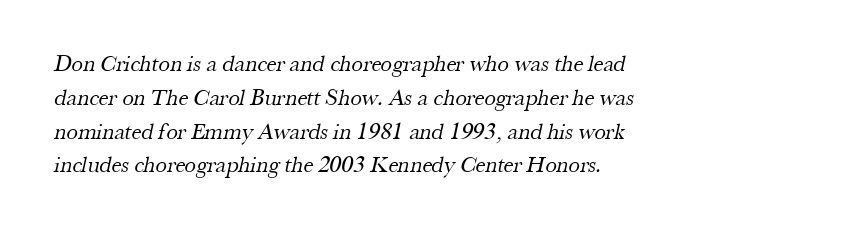
The image shows 23 px text type; set left-aligned, normal line spacing (1.47x), normal letter spacing, not underlined.
